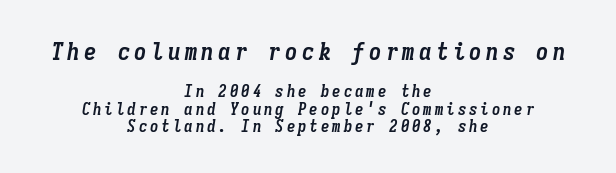
Q: Is the text bold? A: Yes.
Q: Is the text italic (slanted)? A: Yes, it leans right by about 9 degrees.
Q: Is the text underlined? A: No.
Q: How is the paragraph aligned? A: Centered.
Q: Is the spacing between lines tight, normal or loose? A: Tight.
Q: Which block of text is set in a larger size, the first (top) or the second (bottom)? A: The first (top) one.
